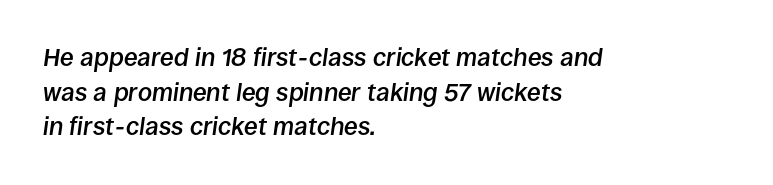
Q: Is the text bold? A: Semi-bold.
Q: Is the text italic (slanted)? A: Yes, it leans right by about 8 degrees.
Q: Is the text underlined? A: No.
Q: How is the paragraph aligned? A: Left-aligned.
Q: Is the spacing between letters normal or unusually wide? A: Normal.
Q: Is the spacing between lines tight, normal or loose? A: Normal.
